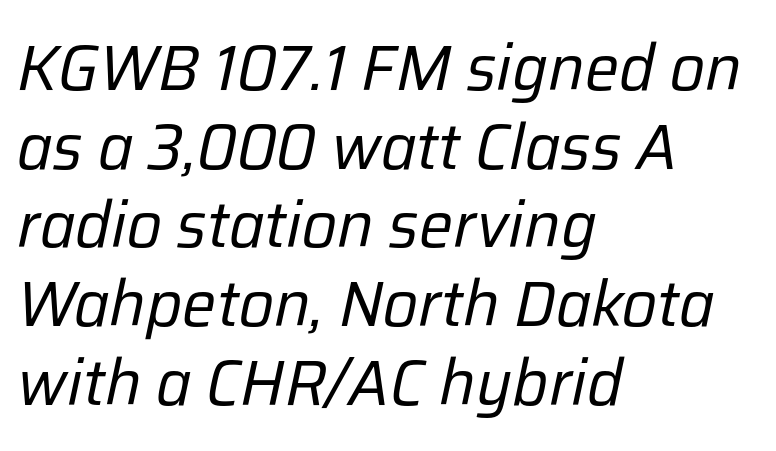
The image shows 64 px regular-weight type, italic (leaning right); set left-aligned, line spacing 1.23x, normal letter spacing, not underlined; low stroke contrast and a medium x-height.
